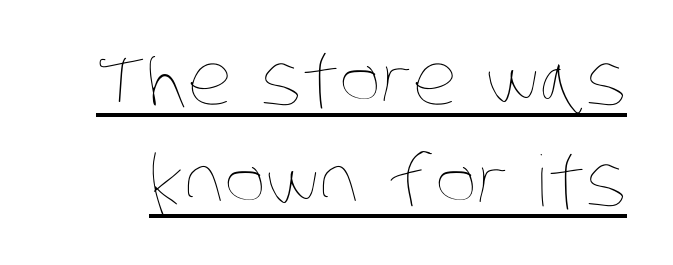
The letters advance in unequal steps, a hallmark of proportional type. Counters stay open thanks to moderate or lighter strokes. What decoration does the sample have? An underline. Baseline-to-baseline distance is the conventional proportion of letter height. Honestly, the letter spacing is just normal — you wouldn't notice it.
